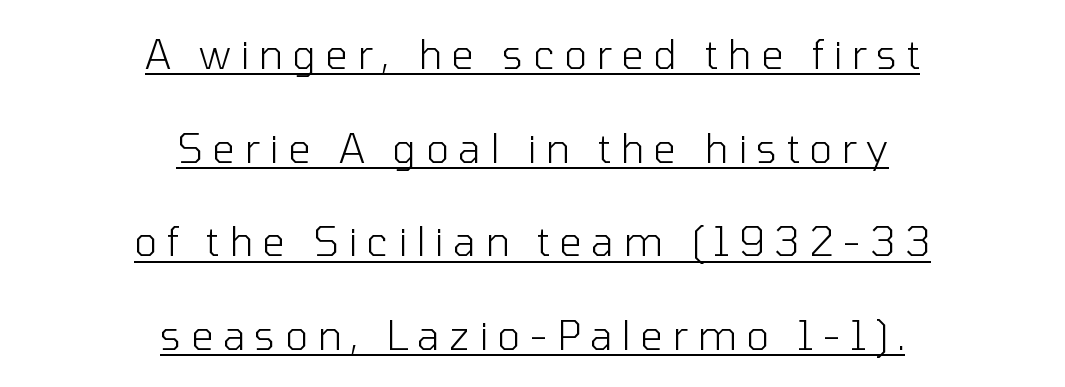
The image shows 40 px light sans-serif type, upright; set centered, loose line spacing (2.34x), unusually wide letter spacing (+0.23 em), underlined; low stroke contrast and a medium x-height.
